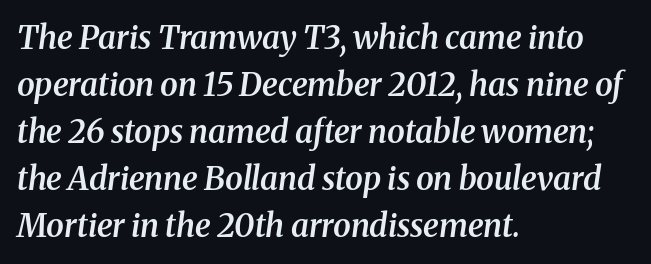
{"serif": "yes", "italic": "yes", "lean": "right", "slant_degrees": 8, "bold": "semi", "weight": "semibold", "width": "normal", "stroke_contrast": "medium", "x_height": "medium", "monospaced": "no", "underline": "no", "align": "left", "line_spacing": "normal", "line_spacing_ratio": 1.47, "letter_spacing": "normal", "letter_spacing_em": 0.0, "glyph_px": 32}
